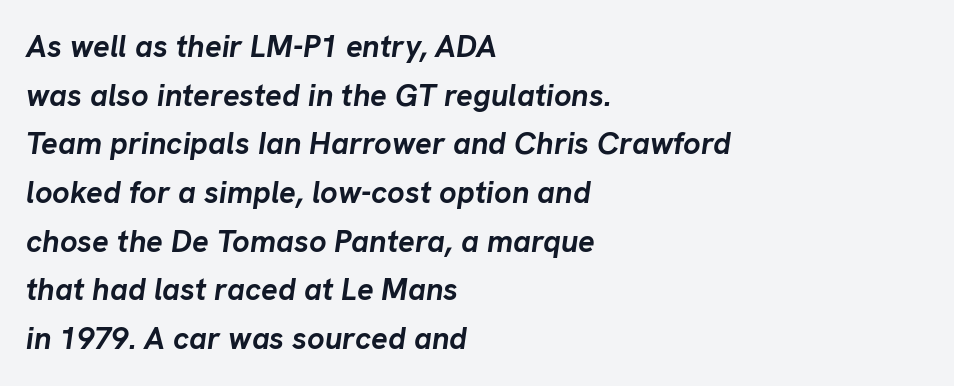
{"italic": "yes", "lean": "right", "slant_degrees": 8, "bold": "yes", "weight": "semibold", "width": "normal", "stroke_contrast": "low", "x_height": "medium", "monospaced": "no", "underline": "no", "align": "left", "line_spacing": "normal", "line_spacing_ratio": 1.57, "letter_spacing": "normal", "letter_spacing_em": 0.0, "glyph_px": 31}
